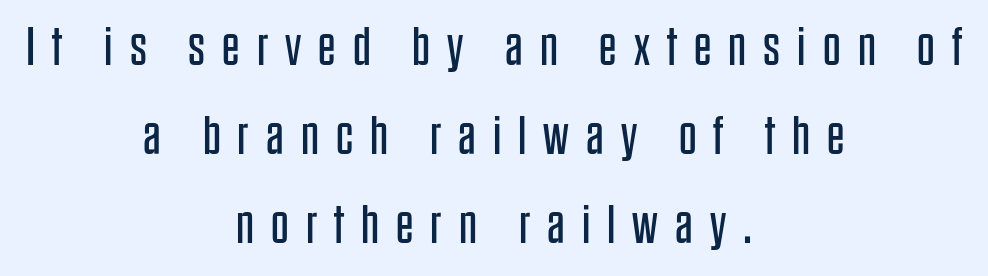
The image shows 55 px regular-weight, condensed sans-serif type, upright; set centered, normal line spacing (1.62x), unusually wide letter spacing (+0.31 em), not underlined; low stroke contrast and a large x-height.
